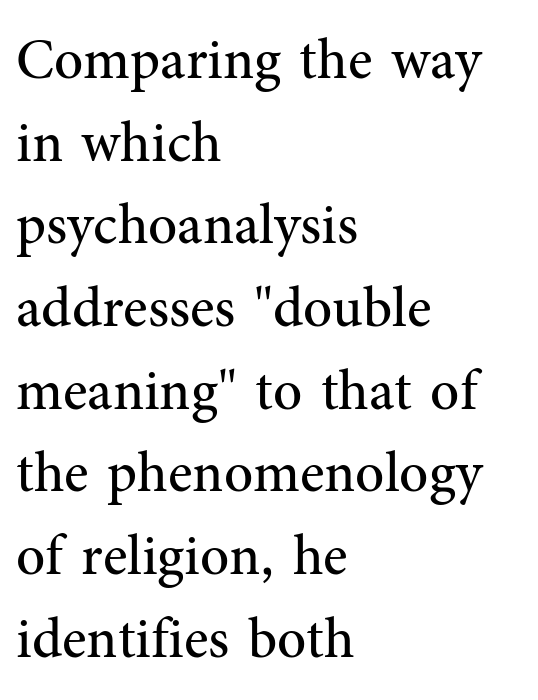
Normally led — the rows are evenly, conventionally spaced. The rendering uses natural spacing where letterforms have individual widths. Style check: upright. Stem width sits at or under what a default text font uses.
